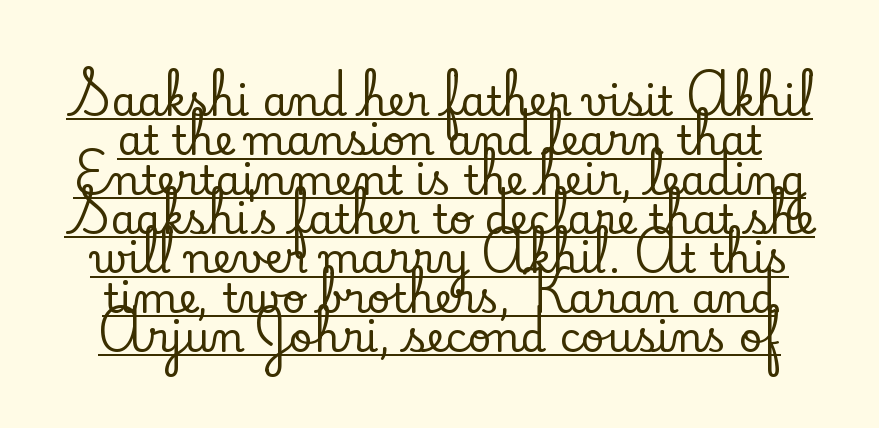
Ascenders rise straight up at ninety degrees. Caption: standard tracking, unaltered. The designer dialed line spacing down below the default. Compared with undecorated copy, this sample adds a rule below the words.
